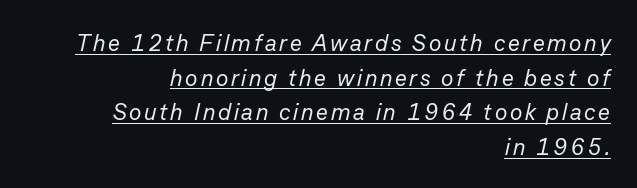
The image shows 23 px text type, italic (leaning right); set right-aligned, normal line spacing (1.51x), underlined.
